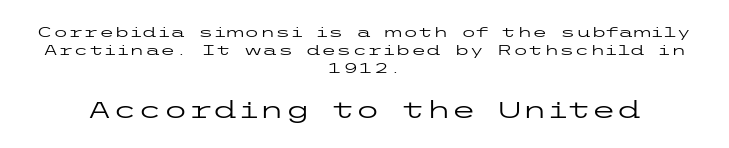
{"italic": "no", "bold": "no", "underline": "no", "align": "center", "line_spacing": "normal", "line_spacing_ratio": 1.28, "letter_spacing": "normal", "letter_spacing_em": 0.0, "larger_block": "second", "size_ratio": 1.64, "glyph_px": 23}
